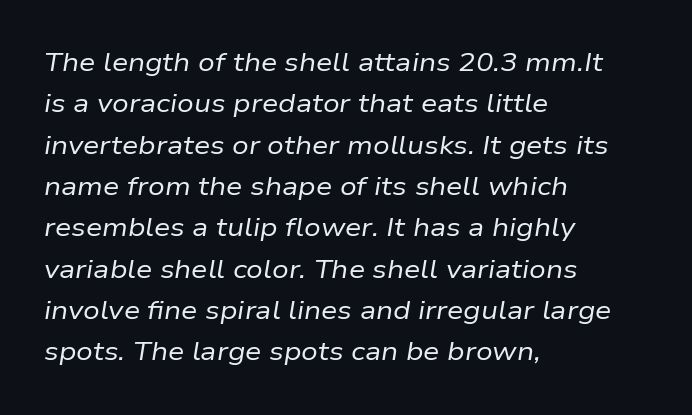
{"italic": "yes", "lean": "right", "slant_degrees": 9, "bold": "no", "underline": "no", "align": "left", "line_spacing": "normal", "line_spacing_ratio": 1.59, "letter_spacing": "normal", "letter_spacing_em": 0.0, "glyph_px": 26}
